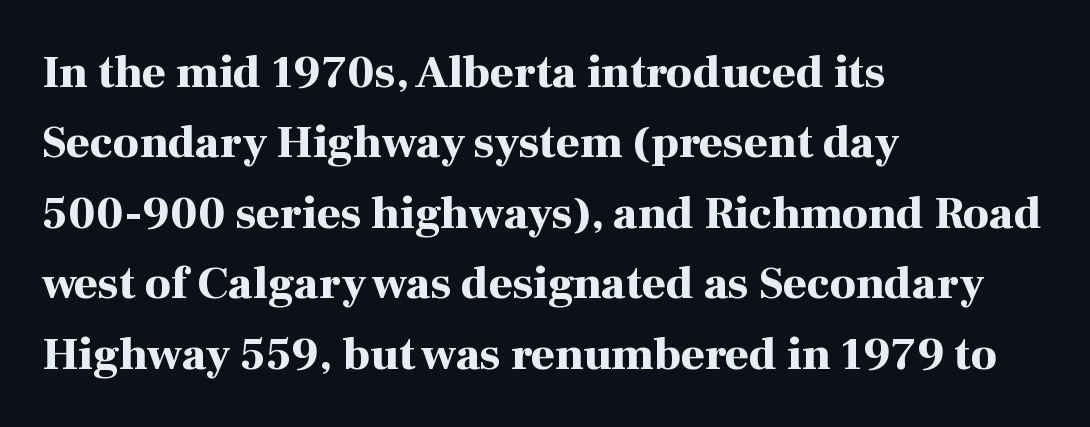
Q: Is the text bold? A: Yes.
Q: Is the text italic (slanted)? A: No, it is upright.
Q: Is the typeface a serif or a sans-serif typeface? A: Serif.
Q: Is the text underlined? A: No.
Q: How is the paragraph aligned? A: Left-aligned.
Q: Is the spacing between letters normal or unusually wide? A: Normal.
Q: Is the spacing between lines tight, normal or loose? A: Normal.
Q: Width (condensed, normal, or wide)? A: Normal.
Q: Stroke contrast? A: High.
Q: x-height? A: Medium.
Q: Monospaced? A: No.
